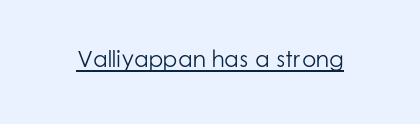
{"italic": "no", "bold": "no", "underline": "yes", "letter_spacing": "normal", "letter_spacing_em": 0.0, "glyph_px": 23}
